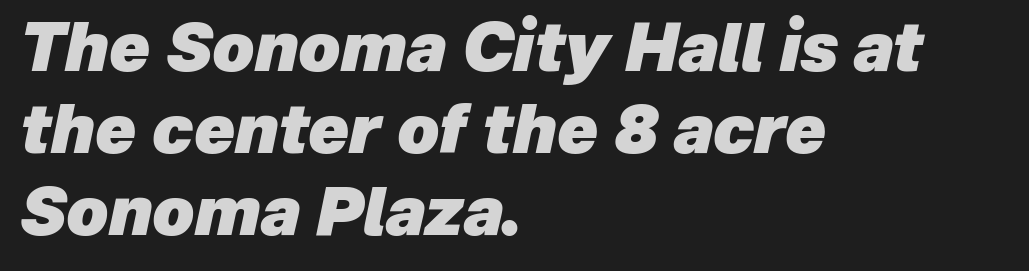
{"italic": "yes", "lean": "right", "slant_degrees": 12, "bold": "yes", "weight": "heavy", "width": "normal", "stroke_contrast": "low", "x_height": "medium", "monospaced": "no", "underline": "no", "align": "left", "line_spacing_ratio": 1.24, "letter_spacing": "normal", "letter_spacing_em": 0.0, "glyph_px": 66}
